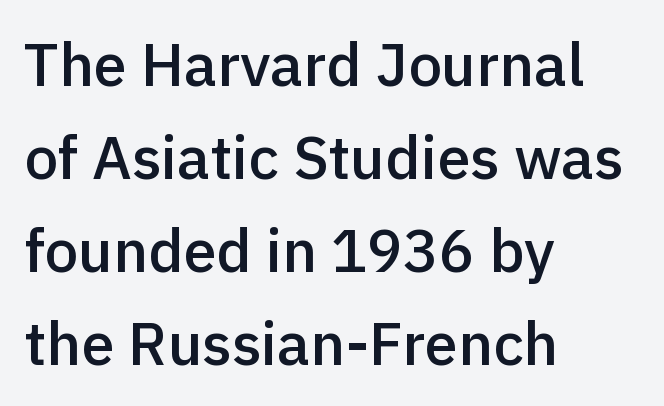
{"serif": "no", "italic": "no", "bold": "semi", "weight": "semibold", "width": "normal", "x_height": "medium", "monospaced": "no", "underline": "no", "align": "left", "line_spacing": "normal", "line_spacing_ratio": 1.55, "letter_spacing": "normal", "letter_spacing_em": 0.0, "glyph_px": 60}
